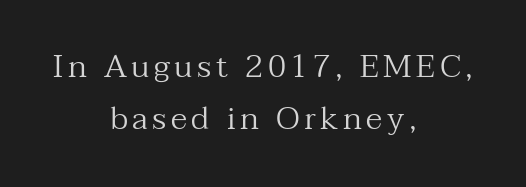
Vertical stems look standard width or narrower in stroke. Upright lettering throughout. Type style note: has serifs. A typesetter would call this proportional, since set widths differ per character.
